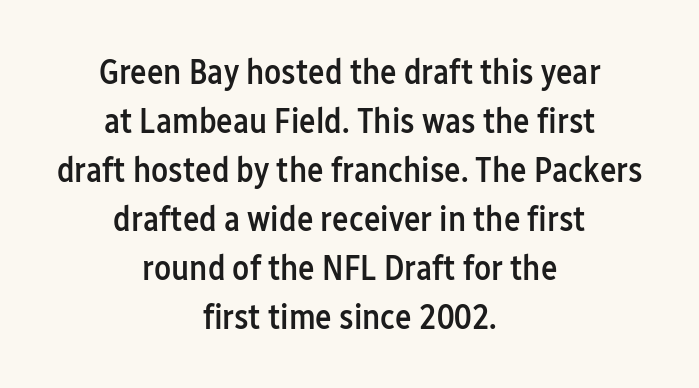
The image shows 35 px semibold, condensed sans-serif type, upright; set centered, normal line spacing (1.4x), normal letter spacing, not underlined; low stroke contrast and a medium x-height.
